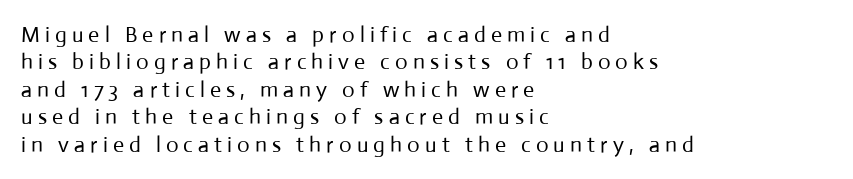
The lettering holds an erect, upright posture throughout. Decoration check: the copy has no underline. Think standard paragraph weight, or any step lighter than that. In CSS terms this would be text-align: left. The rendering uses a moderate line-height, typical for paragraphs. Characters follow at a spacing far wider than the type designer built in.
